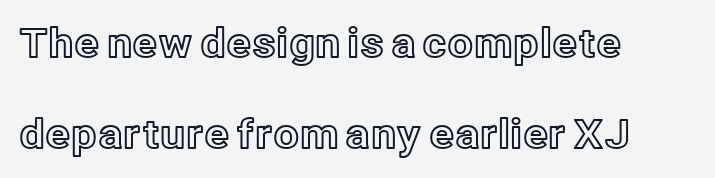
Q: Is the text italic (slanted)? A: No, it is upright.
Q: Is the text underlined? A: No.
Q: How is the paragraph aligned? A: Left-aligned.
Q: Is the spacing between letters normal or unusually wide? A: Normal.
Q: Is the spacing between lines tight, normal or loose? A: Loose.
Q: Width (condensed, normal, or wide)? A: Normal.
Q: x-height? A: Medium.
Q: Monospaced? A: No.
